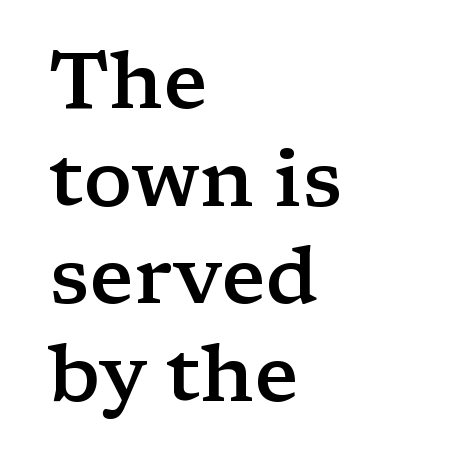
The image shows 80 px semibold, wide serif type, upright; set left-aligned, line spacing 1.22x, normal letter spacing, not underlined; low stroke contrast and a medium x-height.
